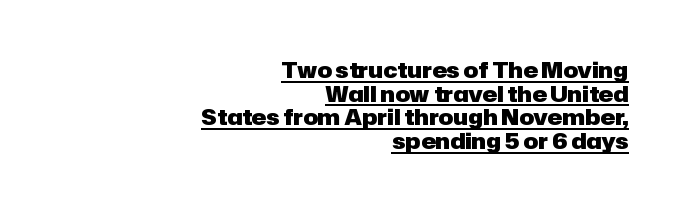
{"italic": "no", "bold": "yes", "underline": "yes", "align": "right", "line_spacing": "tight", "line_spacing_ratio": 1.07, "letter_spacing": "normal", "letter_spacing_em": 0.0, "glyph_px": 22}
